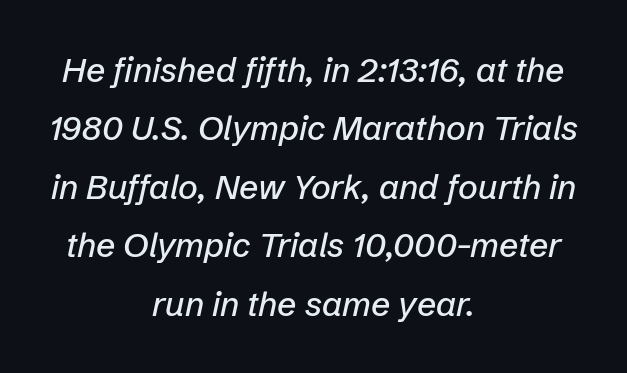
{"italic": "yes", "lean": "right", "slant_degrees": 12, "width": "normal", "stroke_contrast": "low", "x_height": "medium", "monospaced": "no", "underline": "no", "align": "center", "line_spacing_ratio": 1.72, "letter_spacing": "normal", "letter_spacing_em": 0.0, "glyph_px": 34}
